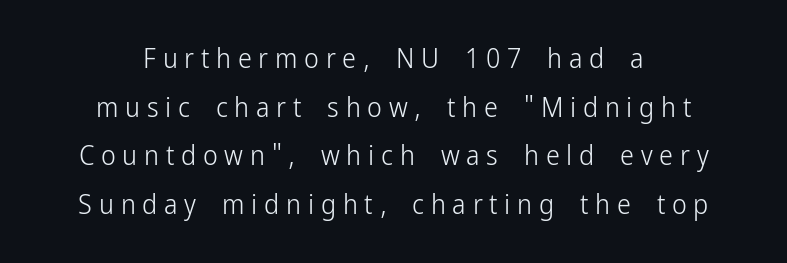
The image shows 28 px light, condensed sans-serif type, upright; set centered, line spacing 1.74x, unusually wide letter spacing (+0.24 em), not underlined; low stroke contrast and a medium x-height.
